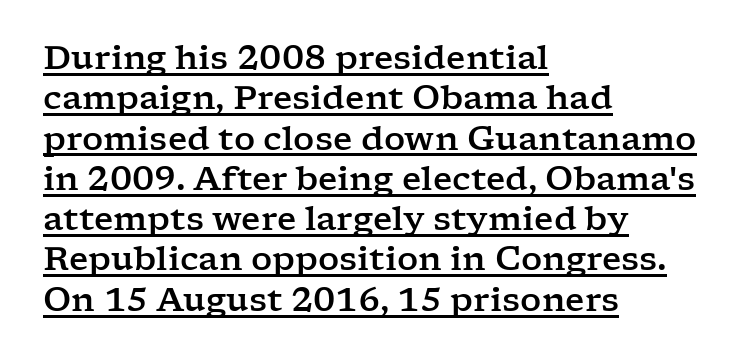
The image shows 33 px wide serif type, upright; set left-aligned, line spacing 1.22x, normal letter spacing, underlined; low stroke contrast and a medium x-height.
